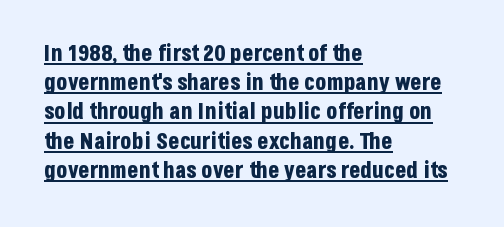
Compared with a centered layout, this one pins lines to the left instead. Caption: standard tracking, unaltered. The glyphs are accompanied by a horizontal stroke just below them. The letters stand straight up with perfectly vertical stems. Rows of type keep a routine distance in the vertical direction.
